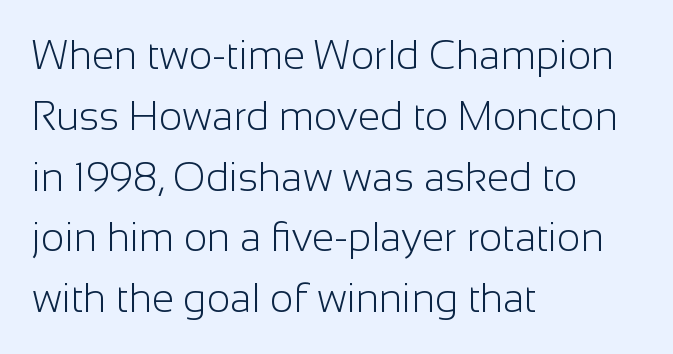
Caption: face not bold, strokes unweighted. Letter spacing: default. This rendering features lettering with no underline. The line-height multiplier appears to be the usual default. Proportional: the letters do not fall into vertical columns. Quick note: not italic, upright.
